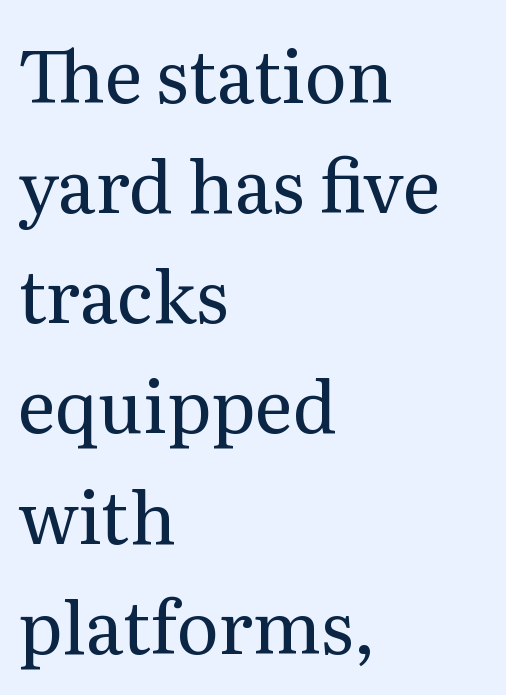
Q: Is the text bold? A: No.
Q: Is the text italic (slanted)? A: No, it is upright.
Q: Is the typeface a serif or a sans-serif typeface? A: Serif.
Q: Is the text underlined? A: No.
Q: How is the paragraph aligned? A: Left-aligned.
Q: Is the spacing between letters normal or unusually wide? A: Normal.
Q: Is the spacing between lines tight, normal or loose? A: Normal.
Q: Width (condensed, normal, or wide)? A: Normal.
Q: Stroke contrast? A: Medium.
Q: x-height? A: Medium.
Q: Monospaced? A: No.
